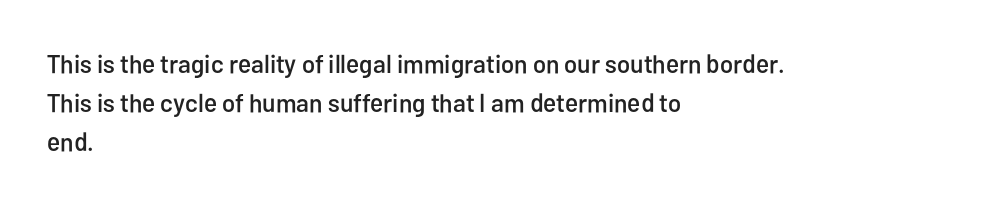
The compositor pushed each line to the left boundary. Every stem runs plumb, perpendicular to the baseline. This sample keeps an unexceptional amount of space between lines. Here the glyphs are tracked normally, forming tight word shapes. Descender tails drop into unmarked territory.
